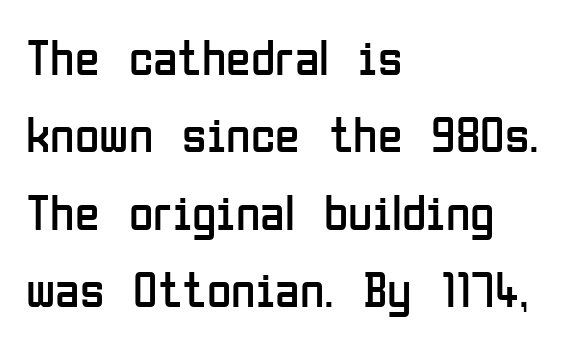
This sample uses a sans-serif face. These glyphs show unthickened strokes, regular width or finer. Leftover space on each line is placed entirely after the last word. A normal amount of white space separates one row of letters from the next. Observe the ordinary spacing: letters are neighbours, not strangers. Has an underline been added? It has not.
